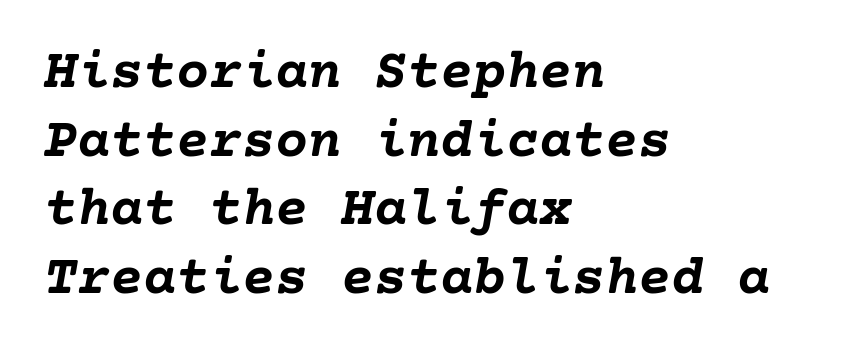
The image shows 55 px semibold type, italic (leaning right); set left-aligned, normal line spacing (1.25x), normal letter spacing, not underlined; low stroke contrast and a medium x-height.
